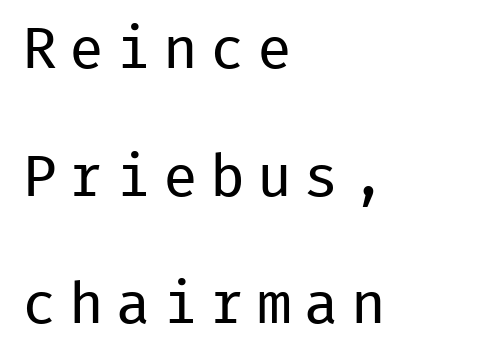
The paragraph shown leans on its left margin. Display-style spreading of the glyphs; the letterfit is very open. The characters are drawn with everyday or finer stroke widths. The characters display no serif detailing; their extremities are plain. Nope, not italic — everything's standing straight.
